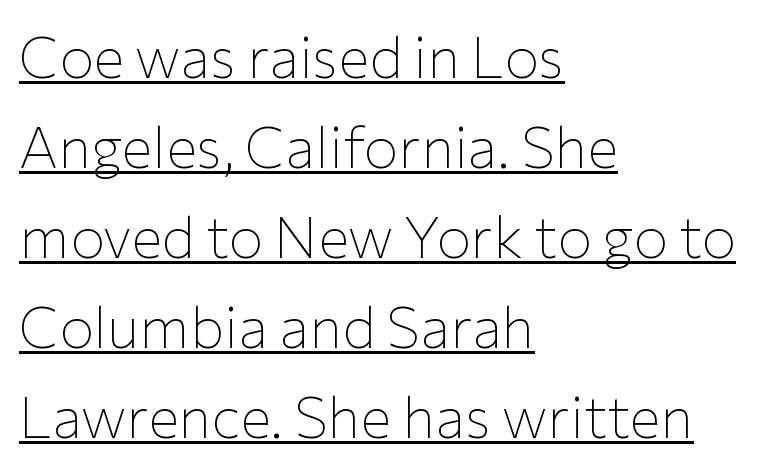
The image shows 58 px thin sans-serif type, upright; set left-aligned, normal line spacing (1.55x), normal letter spacing, underlined; low stroke contrast and a medium x-height.
